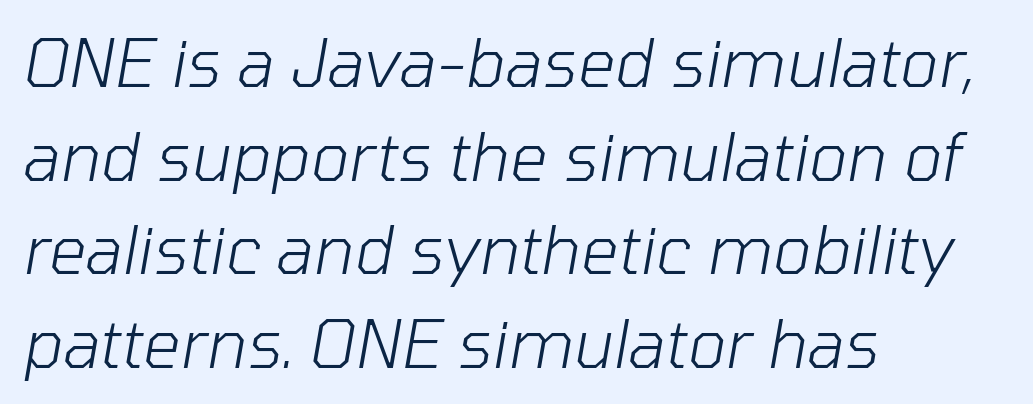
{"italic": "yes", "lean": "right", "slant_degrees": 10, "bold": "no", "weight": "light", "width": "normal", "stroke_contrast": "low", "x_height": "medium", "monospaced": "no", "underline": "no", "align": "left", "line_spacing": "normal", "line_spacing_ratio": 1.42, "letter_spacing": "normal", "letter_spacing_em": 0.0, "glyph_px": 66}
